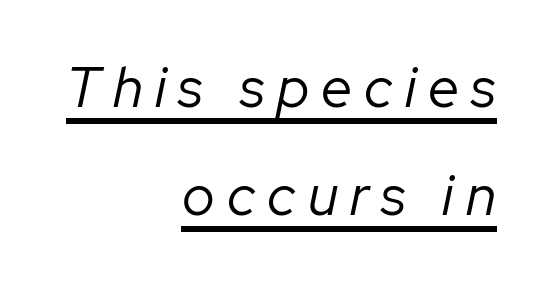
The image shows 56 px regular-weight type, italic (leaning right); set right-aligned, loose line spacing (1.92x), unusually wide letter spacing (+0.22 em), underlined; low stroke contrast and a medium x-height.
